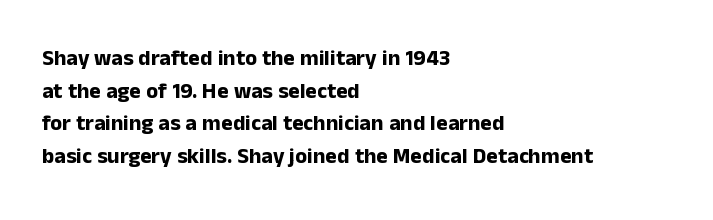
{"italic": "no", "bold": "yes", "underline": "no", "align": "left", "line_spacing": "normal", "line_spacing_ratio": 1.48, "letter_spacing": "normal", "letter_spacing_em": 0.0, "glyph_px": 22}
